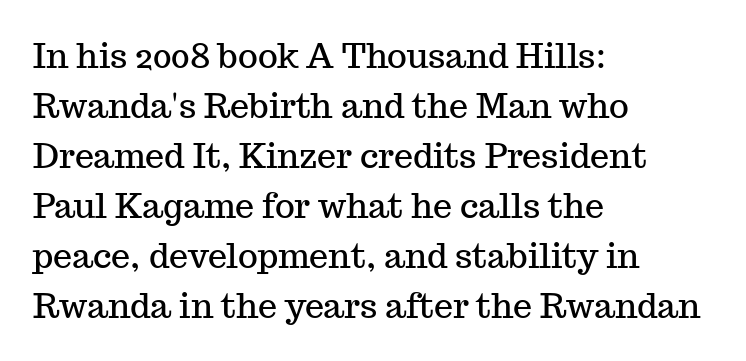
This block has exactly the height ordinary leading produces. This rendering leaves character spacing at its baseline value. Font category for this specimen: serif. Style check: upright. A typesetter would call this proportional, since set widths differ per character.
